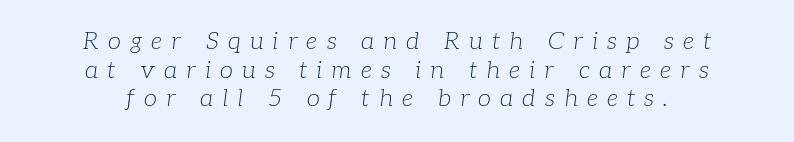
Q: Is the text bold? A: No.
Q: Is the text italic (slanted)? A: Yes, it leans right by about 7 degrees.
Q: Is the text underlined? A: No.
Q: How is the paragraph aligned? A: Centered.
Q: Is the spacing between letters normal or unusually wide? A: Unusually wide.
